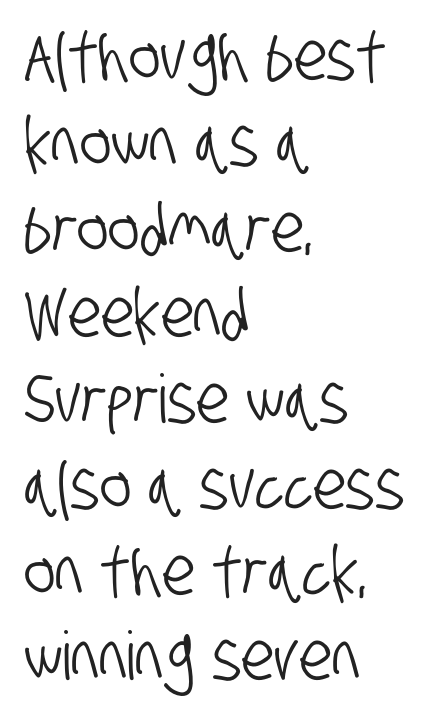
The image shows 67 px condensed sans-serif type; set left-aligned, normal line spacing (1.28x), normal letter spacing, not underlined; low stroke contrast and a large x-height.
